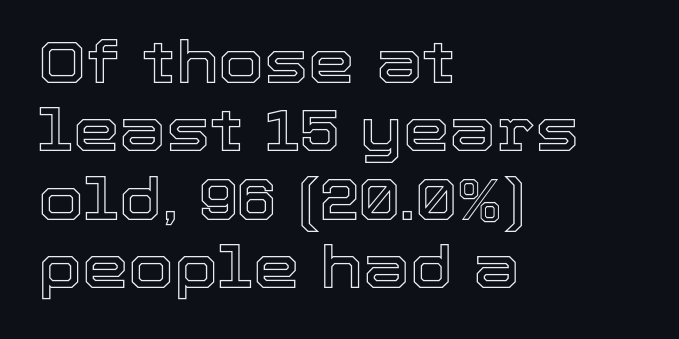
The image shows 59 px text type, upright; set left-aligned, line spacing 1.16x, normal letter spacing, not underlined; a medium x-height.
